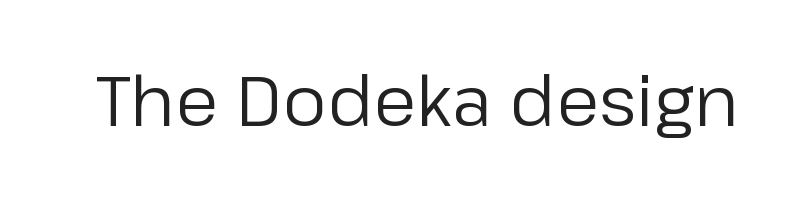
Vertical stems look standard width or narrower in stroke. The glyphs are unaccompanied by any horizontal stroke below them. Unlike italic type, these characters show no tilt at all. Honestly, the letter spacing is just normal — you wouldn't notice it. Varying glyph widths throughout — classic text-font behaviour.
